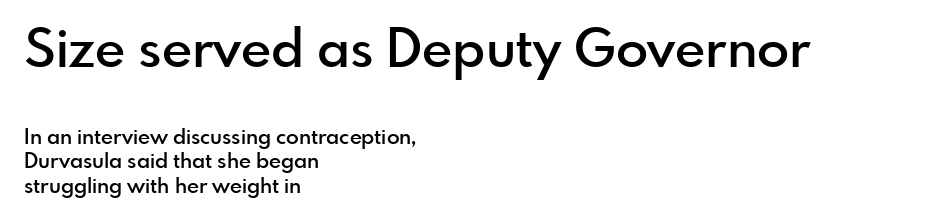
Q: Is the text bold? A: Semi-bold.
Q: Is the text italic (slanted)? A: No, it is upright.
Q: Is the typeface a serif or a sans-serif typeface? A: Sans-serif.
Q: Is the text underlined? A: No.
Q: How is the paragraph aligned? A: Left-aligned.
Q: Is the spacing between letters normal or unusually wide? A: Normal.
Q: Is the spacing between lines tight, normal or loose? A: Tight.
Q: Which block of text is set in a larger size, the first (top) or the second (bottom)? A: The first (top) one.
Q: Width (condensed, normal, or wide)? A: Normal.
Q: x-height? A: Small.
Q: Monospaced? A: No.
